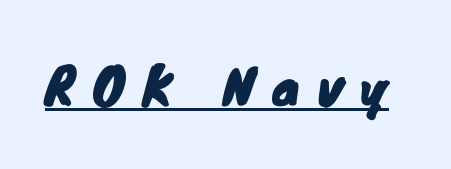
{"serif": "no", "width": "normal", "stroke_contrast": "low", "x_height": "small", "monospaced": "no", "underline": "yes", "letter_spacing": "wide", "letter_spacing_em": 0.36, "glyph_px": 50}
